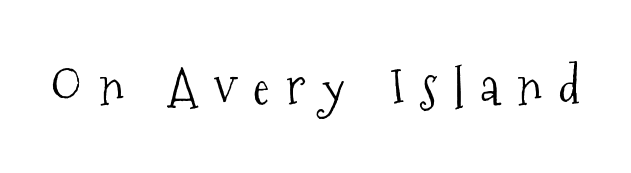
The glyphs in this specimen are seriffed. No extra ink here — the face is not bold. This sample uses an upright cut, with every glyph sitting square on the baseline. You could only call the tracking loose — the letters float apart.
